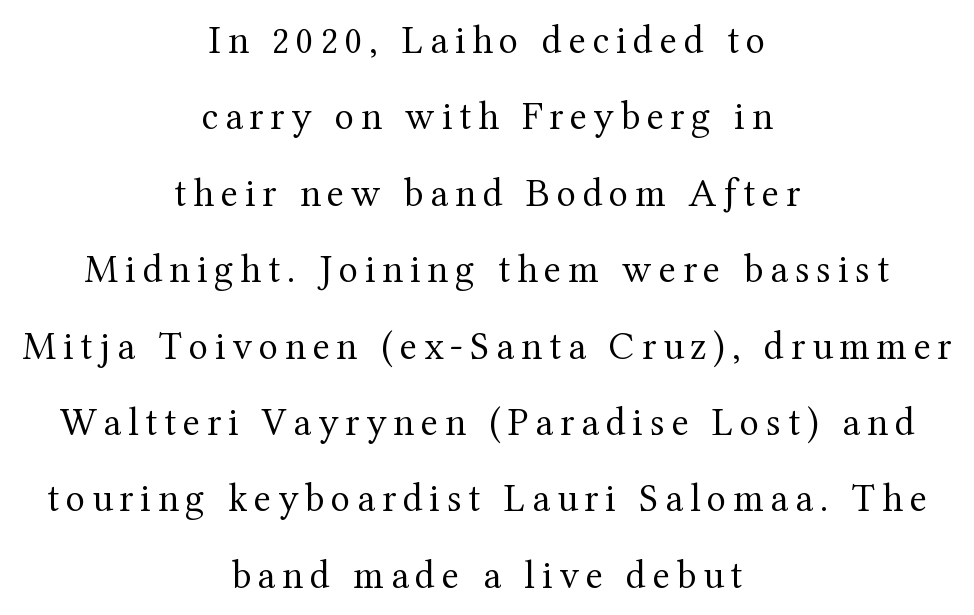
{"serif": "yes", "italic": "no", "bold": "no", "weight": "regular", "width": "normal", "stroke_contrast": "medium", "x_height": "medium", "monospaced": "no", "underline": "no", "align": "center", "line_spacing": "loose", "line_spacing_ratio": 1.91, "glyph_px": 40}
